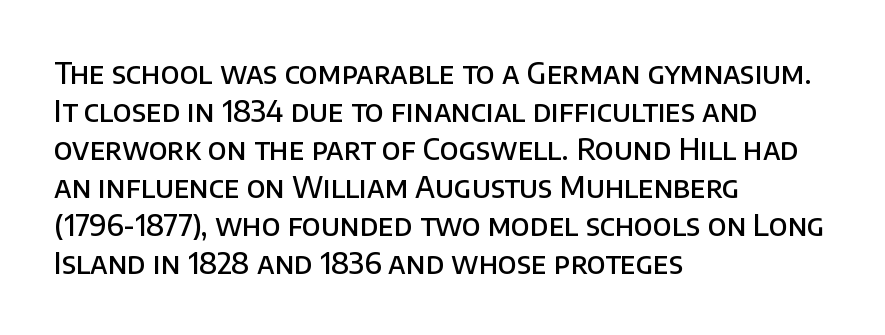
The foot of each line stays bare and open. Look at the stroke-to-counter ratio: somewhat heavy, a semibold. The lettering stays uniformly vertical, giving the passage a roman look. You could not count columns in this text — the font is proportionally spaced. The line-height multiplier appears to be the usual default. A typesetter would call this zero additional tracking.
